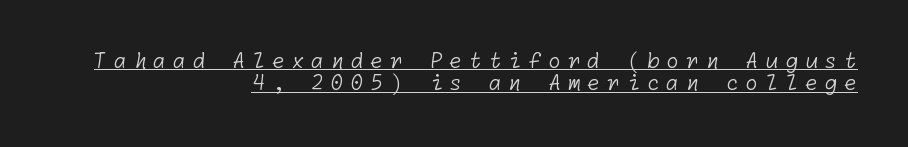
The face used here is rendered with a markedly widened letterfit. The letterforms sit at book weight or below. Glance below the letters and you will spot a drawn line. Whoever set this chose condensed vertical rhythm over breathing room. The lines in this sample share a right terminus and differ only in where they begin.
